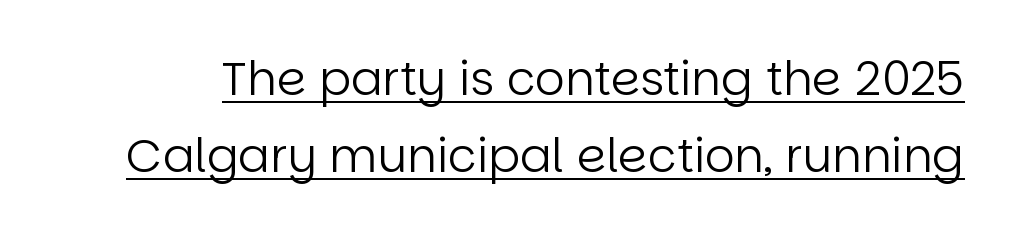
{"serif": "no", "italic": "no", "bold": "no", "weight": "regular", "width": "normal", "stroke_contrast": "low", "x_height": "large", "monospaced": "no", "underline": "yes", "line_spacing": "normal", "line_spacing_ratio": 1.64, "letter_spacing": "normal", "letter_spacing_em": 0.0, "glyph_px": 47}
